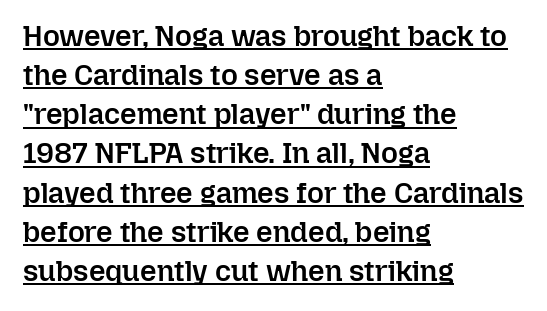
The image shows 29 px semibold type, upright; set left-aligned, normal line spacing (1.35x), normal letter spacing, underlined; low stroke contrast and a medium x-height.
